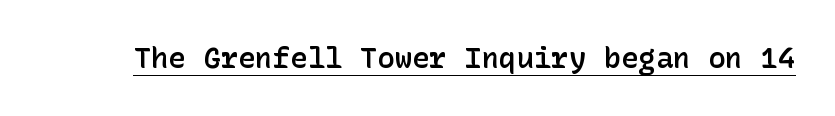
Q: Is the text bold? A: Semi-bold.
Q: Is the text italic (slanted)? A: No, it is upright.
Q: Is the typeface a serif or a sans-serif typeface? A: Sans-serif.
Q: Is the text underlined? A: Yes.
Q: Is the spacing between letters normal or unusually wide? A: Normal.
Q: Width (condensed, normal, or wide)? A: Normal.
Q: Stroke contrast? A: Low.
Q: x-height? A: Medium.
